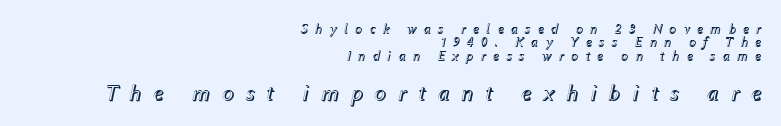
Q: Is the text italic (slanted)? A: Yes, it leans right by about 12 degrees.
Q: Is the text underlined? A: No.
Q: How is the paragraph aligned? A: Right-aligned.
Q: Is the spacing between letters normal or unusually wide? A: Unusually wide.
Q: Is the spacing between lines tight, normal or loose? A: Tight.
Q: Which block of text is set in a larger size, the first (top) or the second (bottom)? A: The second (bottom) one.
